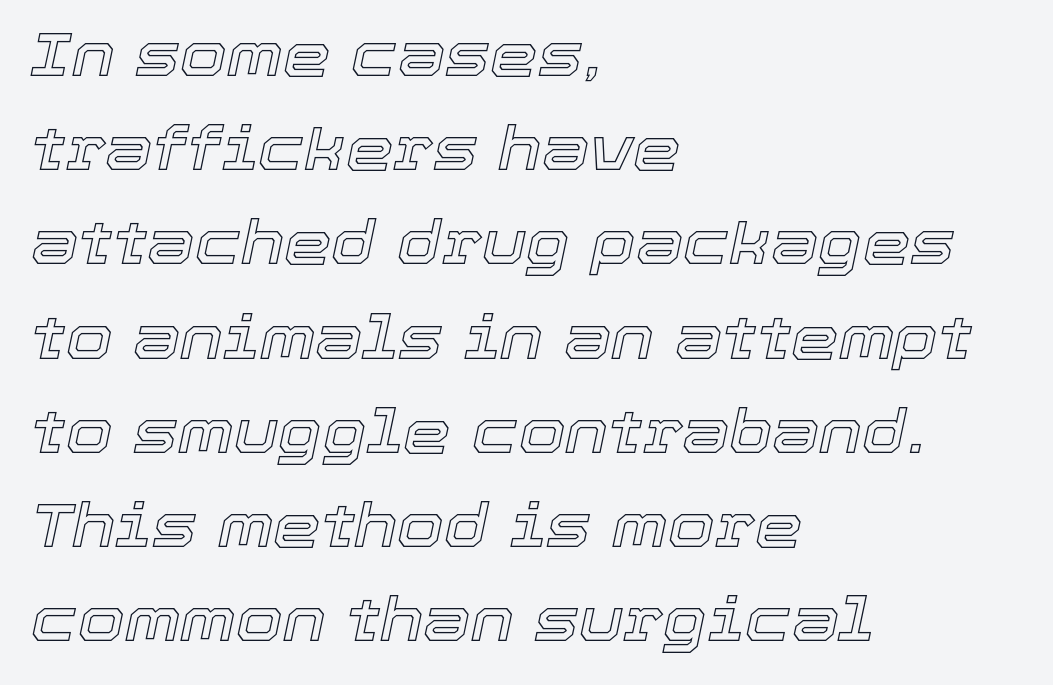
No word sits above an underline. The type is set solid horizontally, with unmodified tracking. These lines are rendered in a variable-pitch font. Casual observation: everything's shoved over to the left.
